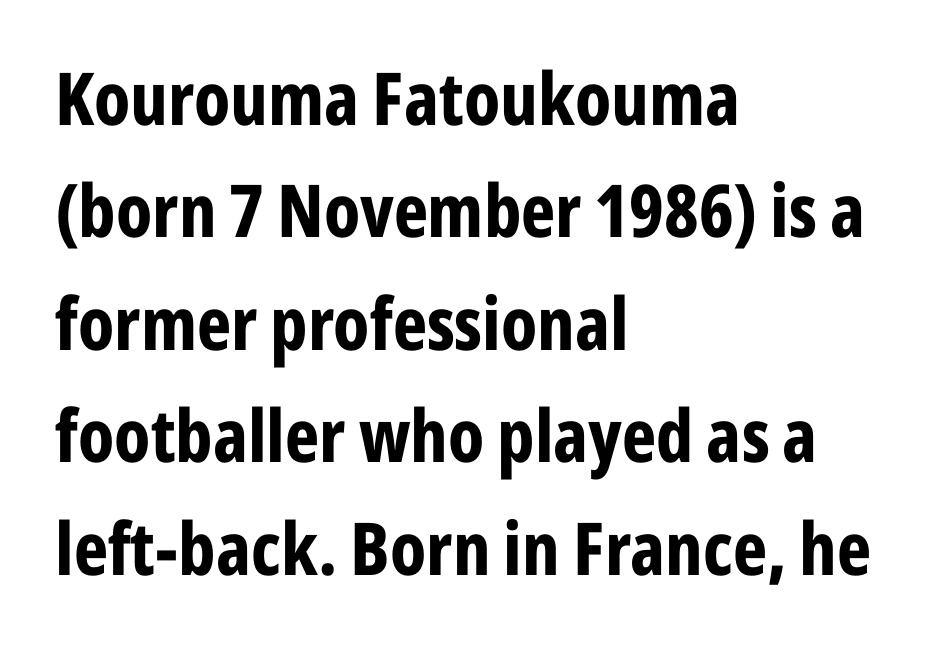
{"serif": "no", "italic": "no", "bold": "yes", "weight": "bold", "width": "condensed", "stroke_contrast": "low", "x_height": "medium", "monospaced": "no", "underline": "no", "align": "left", "line_spacing": "normal", "line_spacing_ratio": 1.54, "letter_spacing": "normal", "letter_spacing_em": 0.0, "glyph_px": 73}
